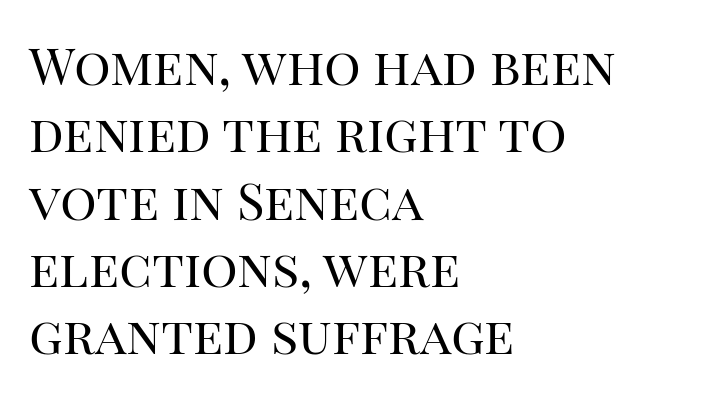
These lines are rendered in a variable-pitch font. Vertical strokes here are truly vertical. The typeface has the unassuming heft of standard copy or less. Teacher's note: observe the even left margin — that is flush-left alignment.
